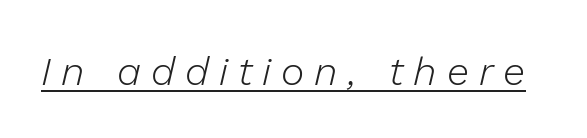
Q: Is the text bold? A: No.
Q: Is the text italic (slanted)? A: Yes, it leans right by about 13 degrees.
Q: Is the text underlined? A: Yes.
Q: Is the spacing between letters normal or unusually wide? A: Unusually wide.
Q: Width (condensed, normal, or wide)? A: Normal.
Q: Stroke contrast? A: Low.
Q: x-height? A: Medium.
Q: Monospaced? A: No.
